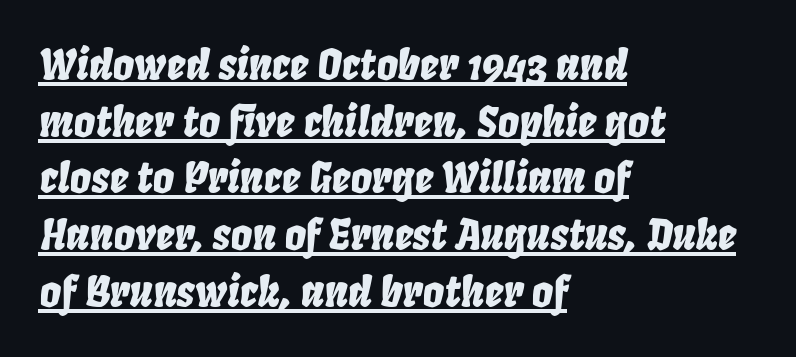
{"italic": "yes", "lean": "right", "slant_degrees": 8, "width": "condensed", "stroke_contrast": "low", "x_height": "large", "monospaced": "no", "underline": "yes", "align": "left", "line_spacing": "normal", "line_spacing_ratio": 1.35, "letter_spacing": "normal", "letter_spacing_em": 0.0, "glyph_px": 42}
